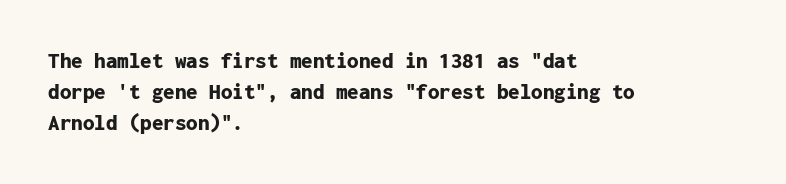
The image shows 23 px bold type, upright; set left-aligned, normal line spacing (1.35x), normal letter spacing, not underlined.
